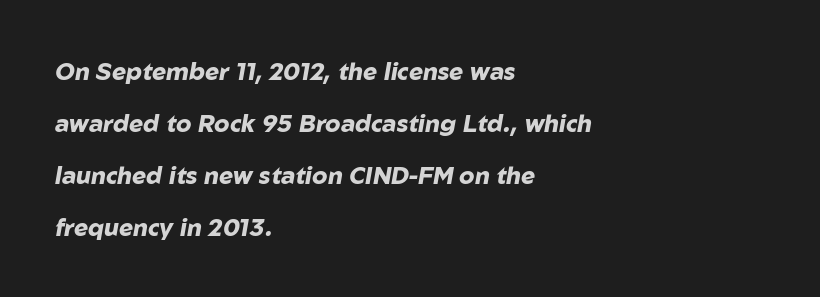
The image shows 24 px bold type, italic (leaning right); set left-aligned, loose line spacing (2.16x), normal letter spacing, not underlined.
